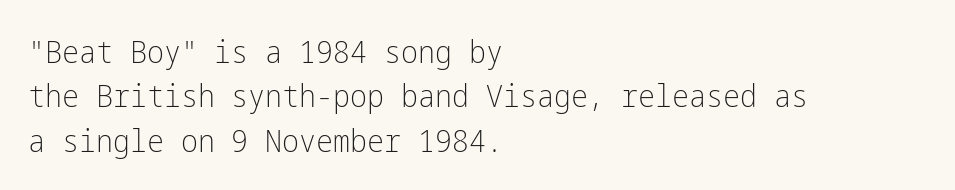
Q: Is the text bold? A: No.
Q: Is the text italic (slanted)? A: No, it is upright.
Q: Is the typeface a serif or a sans-serif typeface? A: Sans-serif.
Q: Is the text underlined? A: No.
Q: How is the paragraph aligned? A: Left-aligned.
Q: Is the spacing between letters normal or unusually wide? A: Normal.
Q: Is the spacing between lines tight, normal or loose? A: Normal.
Q: Width (condensed, normal, or wide)? A: Condensed.
Q: Stroke contrast? A: Low.
Q: x-height? A: Medium.
